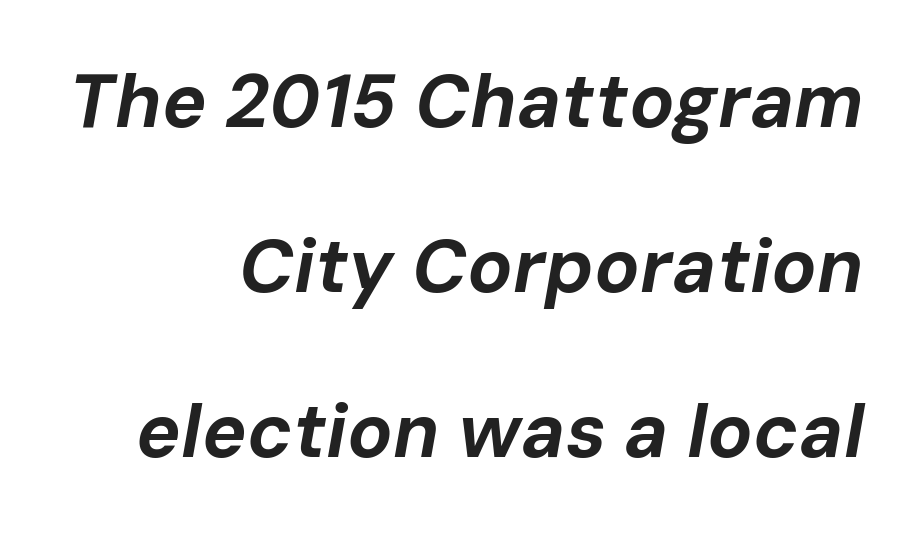
The image shows 75 px bold type, italic (leaning right); set right-aligned, loose line spacing (2.2x), normal letter spacing, not underlined; low stroke contrast and a medium x-height.
